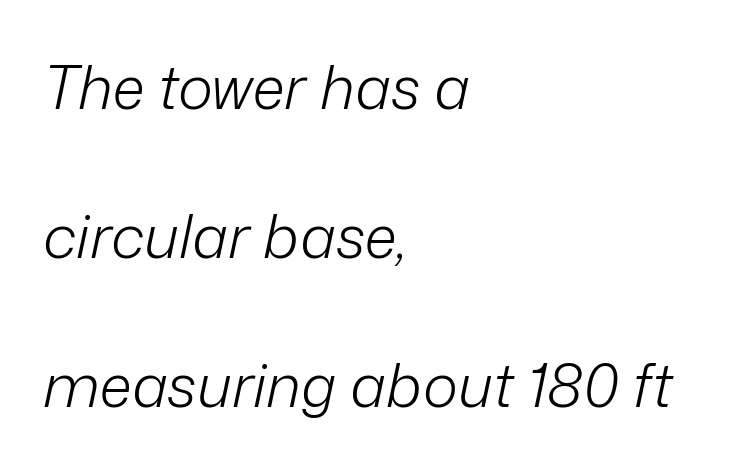
The image shows 60 px light type, italic (leaning right); set left-aligned, loose line spacing (2.48x), normal letter spacing, not underlined; low stroke contrast and a medium x-height.
